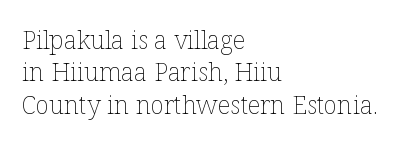
The words here are not underlined. Whoever set this chose a conventional vertical rhythm. Honestly, the letter spacing is just normal — you wouldn't notice it. Tall strokes in this sample are plumb rather than angled. Compared with a centered layout, this one pins lines to the left instead. The weight tops out at a normal text grade.
